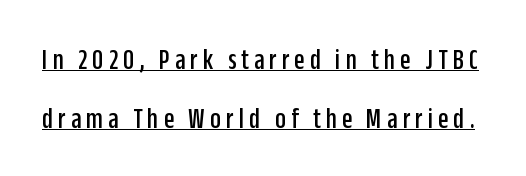
The image shows 30 px condensed sans-serif type, upright; set loose line spacing (1.96x), underlined; low stroke contrast and a large x-height.
